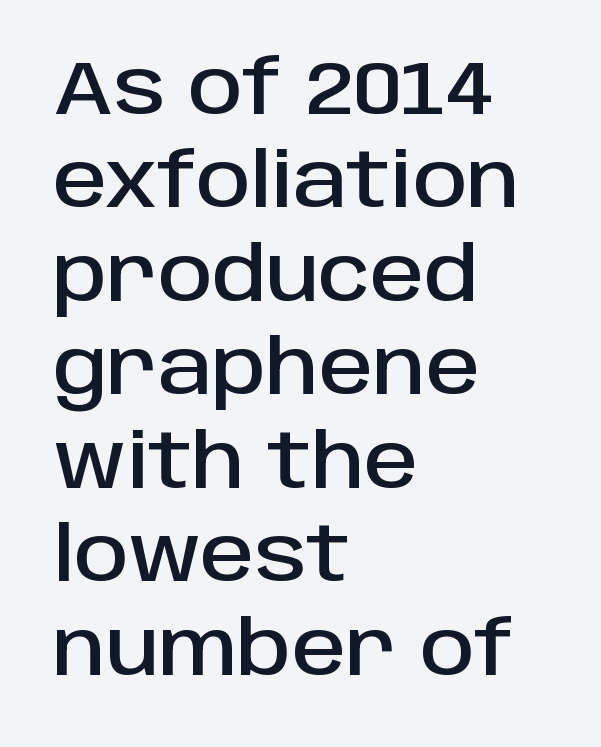
{"serif": "no", "italic": "no", "width": "normal", "stroke_contrast": "low", "x_height": "large", "monospaced": "no", "underline": "no", "align": "left", "line_spacing_ratio": 1.23, "letter_spacing": "normal", "letter_spacing_em": 0.0, "glyph_px": 76}
